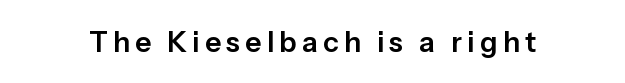
Q: Is the text italic (slanted)? A: No, it is upright.
Q: Is the typeface a serif or a sans-serif typeface? A: Sans-serif.
Q: Is the text underlined? A: No.
Q: Width (condensed, normal, or wide)? A: Normal.
Q: Stroke contrast? A: Low.
Q: x-height? A: Medium.
Q: Monospaced? A: No.
